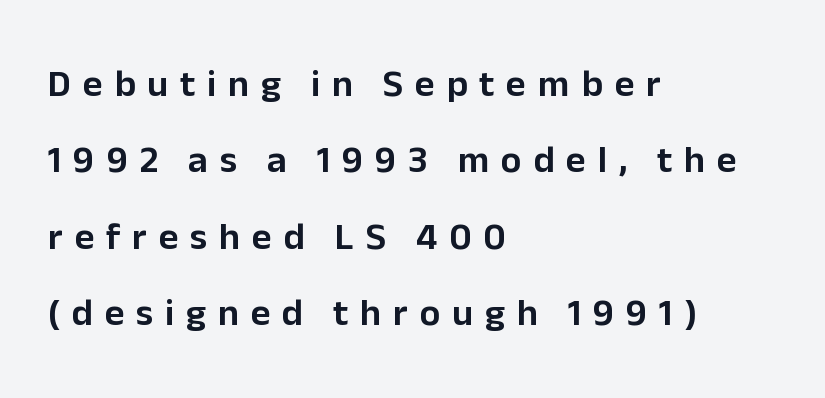
{"serif": "no", "italic": "no", "width": "normal", "stroke_contrast": "low", "x_height": "medium", "monospaced": "no", "underline": "no", "align": "left", "line_spacing": "loose", "line_spacing_ratio": 2.01, "letter_spacing": "wide", "letter_spacing_em": 0.31, "glyph_px": 38}
